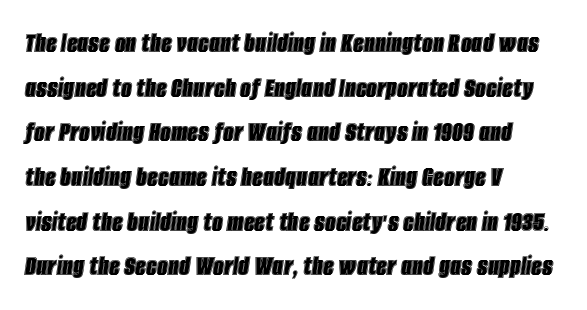
Q: Is the text italic (slanted)? A: Yes, it leans right by about 8 degrees.
Q: Is the text underlined? A: No.
Q: How is the paragraph aligned? A: Left-aligned.
Q: Is the spacing between letters normal or unusually wide? A: Normal.
Q: Is the spacing between lines tight, normal or loose? A: Normal.
Q: Width (condensed, normal, or wide)? A: Condensed.
Q: x-height? A: Large.
Q: Monospaced? A: No.
